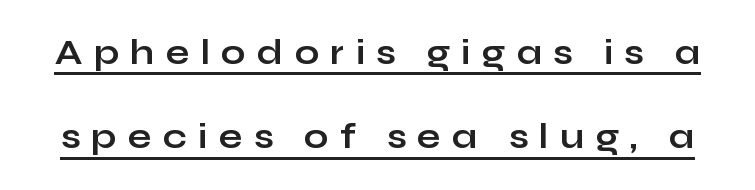
Students, note that the glyphs here are deliberately spaced far apart. This is sans-serif lettering, the kind often seen on screens and signage. Does the lettering tilt? It doesn't — this is upright. The typesetter has applied underlining to the passage shown. The lines are spread far apart with generous leading.
